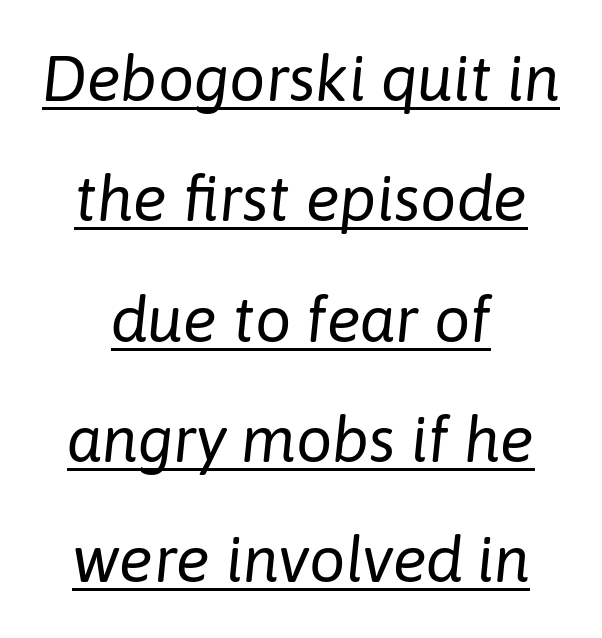
{"italic": "yes", "lean": "right", "slant_degrees": 6, "bold": "no", "weight": "regular", "width": "normal", "stroke_contrast": "low", "x_height": "medium", "monospaced": "no", "underline": "yes", "align": "center", "line_spacing_ratio": 1.88, "letter_spacing": "normal", "letter_spacing_em": 0.0, "glyph_px": 64}
